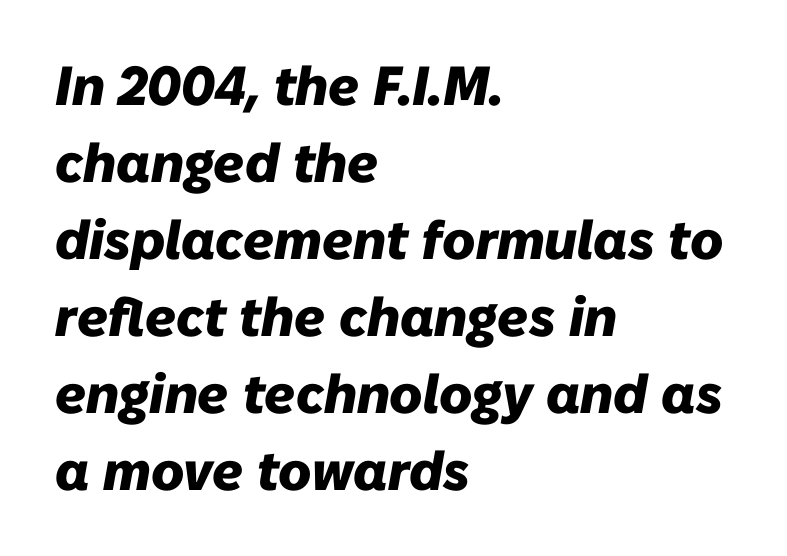
The image shows 55 px heavy type, italic (leaning right); set left-aligned, normal line spacing (1.4x), normal letter spacing, not underlined; low stroke contrast and a medium x-height.
